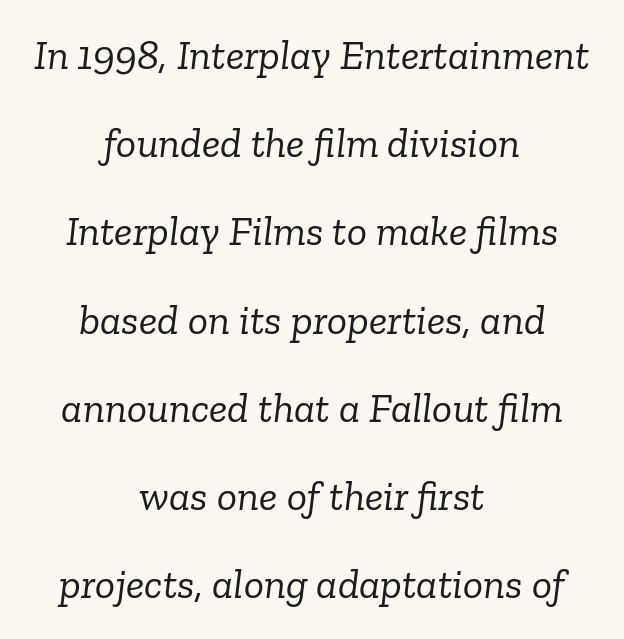
{"serif": "yes", "italic": "yes", "lean": "right", "slant_degrees": 6, "bold": "no", "weight": "light", "width": "normal", "stroke_contrast": "low", "x_height": "medium", "monospaced": "no", "underline": "no", "align": "center", "line_spacing": "loose", "line_spacing_ratio": 2.1, "letter_spacing": "normal", "letter_spacing_em": 0.0, "glyph_px": 42}
